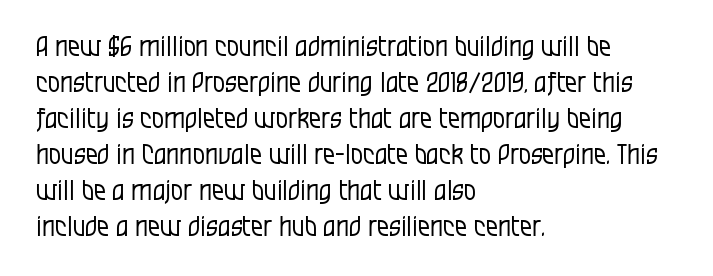
The image shows 27 px text type, upright; set left-aligned, normal line spacing (1.33x), normal letter spacing, not underlined.
